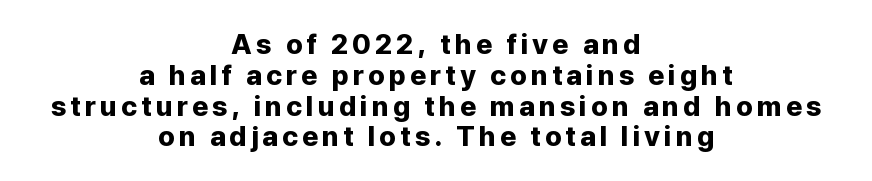
The image shows 28 px bold sans-serif type, upright; set centered, tight line spacing (1.1x), not underlined; low stroke contrast and a medium x-height.
